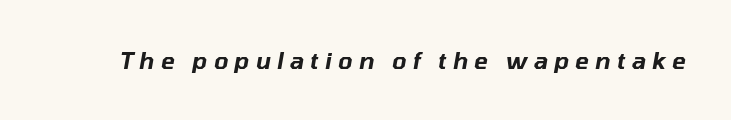
Lines of text with bare space underneath. Look at the tracking — it's clearly loosened, letters drifting apart. Compared with ordinary roman type, these characters are visibly tilted.
